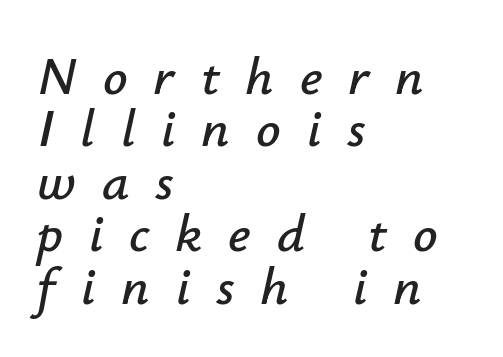
{"italic": "yes", "lean": "right", "slant_degrees": 12, "width": "normal", "stroke_contrast": "low", "x_height": "small", "monospaced": "no", "underline": "no", "align": "left", "line_spacing": "tight", "line_spacing_ratio": 0.97, "letter_spacing": "wide", "letter_spacing_em": 0.48, "glyph_px": 54}
